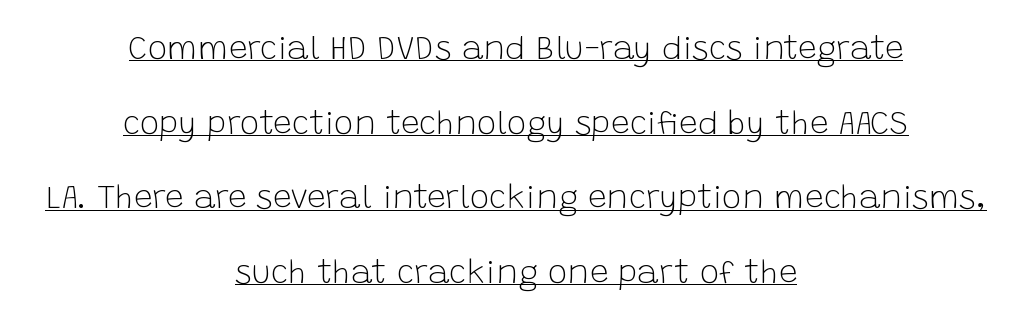
{"serif": "no", "italic": "no", "bold": "no", "weight": "light", "width": "normal", "stroke_contrast": "low", "x_height": "large", "monospaced": "no", "underline": "yes", "align": "center", "line_spacing": "loose", "line_spacing_ratio": 2.26, "letter_spacing": "normal", "letter_spacing_em": 0.0, "glyph_px": 33}
